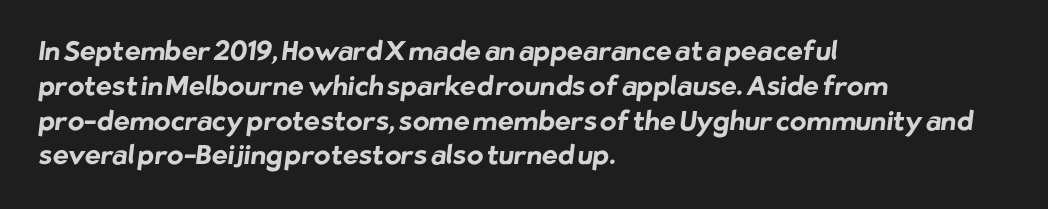
{"bold": "yes", "underline": "no", "align": "left", "line_spacing": "normal", "line_spacing_ratio": 1.29, "letter_spacing": "normal", "letter_spacing_em": 0.0, "glyph_px": 27}
